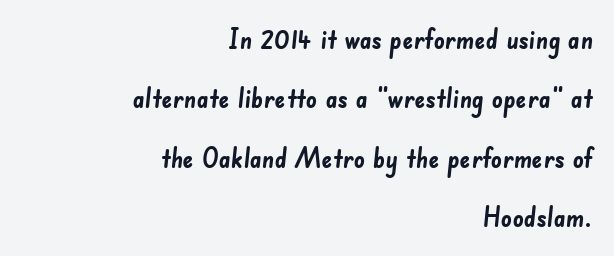
The lines in this sample share a right terminus and differ only in where they begin. Underline: absent. Strong, thick strokes mark this as bold type. Compared with typical body copy, the letter spacing here is the same. The designer dialed line spacing up above the default.
